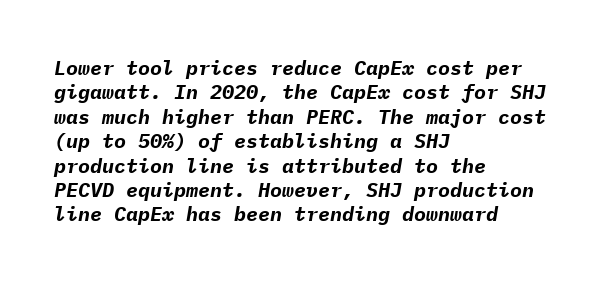
{"italic": "yes", "lean": "right", "slant_degrees": 9, "bold": "yes", "underline": "no", "align": "left", "line_spacing_ratio": 1.22, "letter_spacing": "normal", "letter_spacing_em": 0.0, "glyph_px": 20}
